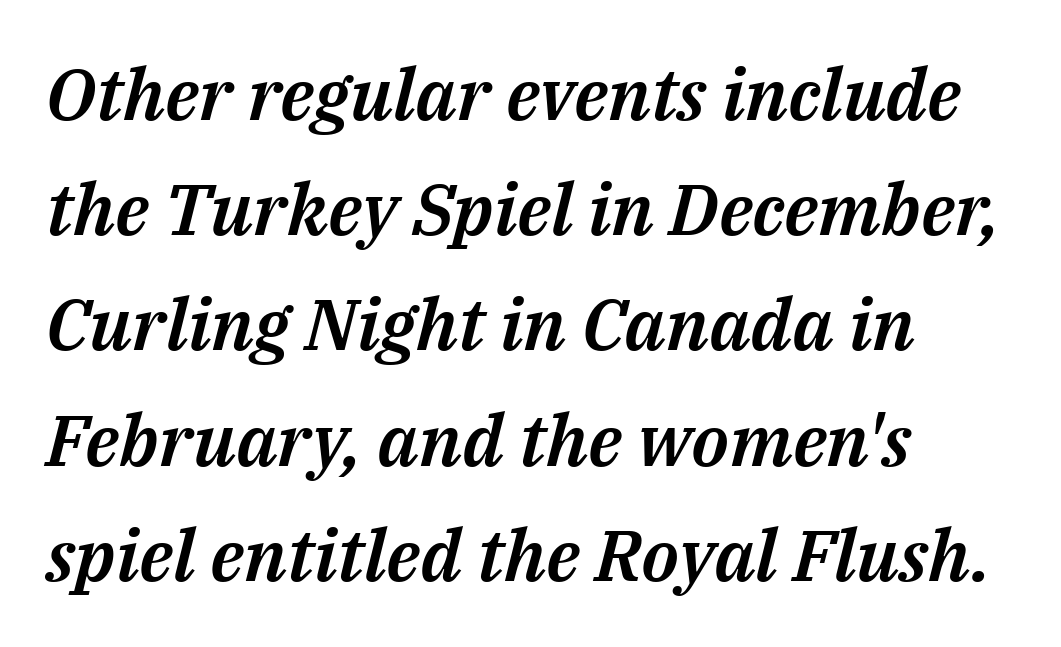
{"italic": "yes", "lean": "right", "slant_degrees": 14, "width": "normal", "stroke_contrast": "medium", "x_height": "medium", "monospaced": "no", "underline": "no", "align": "left", "line_spacing": "normal", "line_spacing_ratio": 1.6, "letter_spacing": "normal", "letter_spacing_em": 0.0, "glyph_px": 72}
